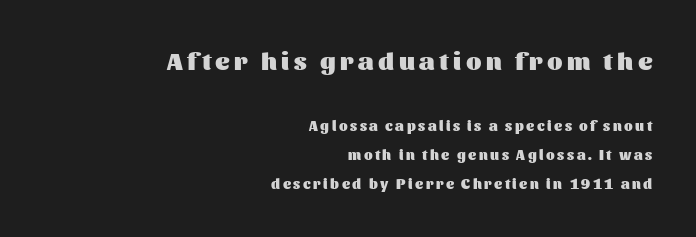
The image shows 25 px bold type, upright; set right-aligned, loose line spacing (2.08x), not underlined; the first (top) block is 1.79x larger.
